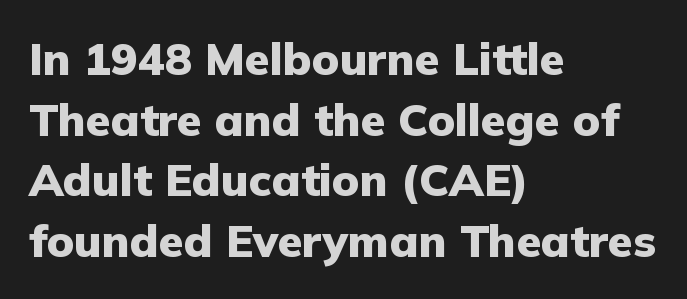
If you drew a line through each stem, it would be perfectly vertical. The rendering anchors every line to the left-hand side. Characters follow at the spacing the type designer built in. The text was rendered using a sans face with plain stroke endings. Do the characters align in a grid? No, the font is proportional. Quick note: underline off.
